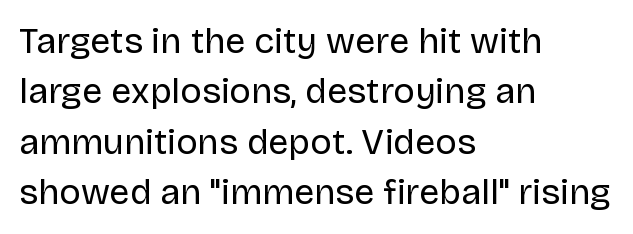
Summary of vertical rhythm: regular, with standard interline spacing. The letters sit at their default tracking, neither squeezed nor spread. The lines are quadded left. Descender tails drop into unmarked territory.
